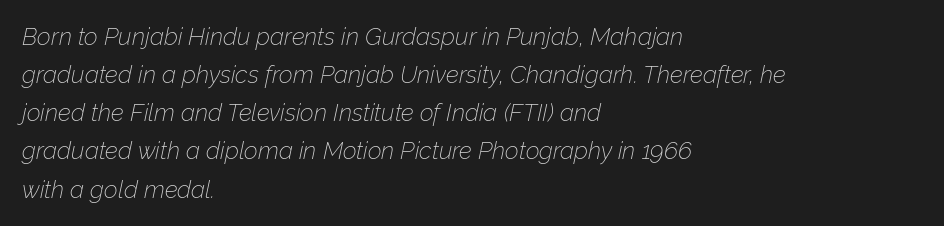
Q: Is the text bold? A: No.
Q: Is the text italic (slanted)? A: Yes, it leans right by about 12 degrees.
Q: Is the text underlined? A: No.
Q: How is the paragraph aligned? A: Left-aligned.
Q: Is the spacing between letters normal or unusually wide? A: Normal.
Q: Is the spacing between lines tight, normal or loose? A: Normal.
